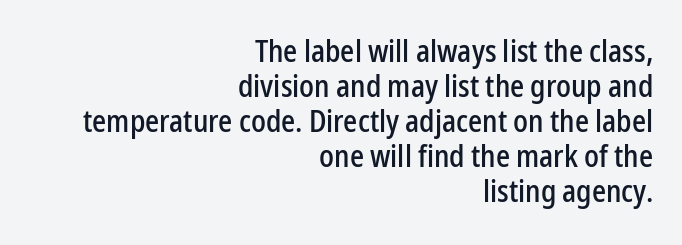
Q: Is the text italic (slanted)? A: No, it is upright.
Q: Is the typeface a serif or a sans-serif typeface? A: Sans-serif.
Q: Is the text underlined? A: No.
Q: How is the paragraph aligned? A: Right-aligned.
Q: Is the spacing between letters normal or unusually wide? A: Normal.
Q: Is the spacing between lines tight, normal or loose? A: Tight.
Q: Width (condensed, normal, or wide)? A: Condensed.
Q: Stroke contrast? A: Low.
Q: x-height? A: Medium.
Q: Monospaced? A: No.
